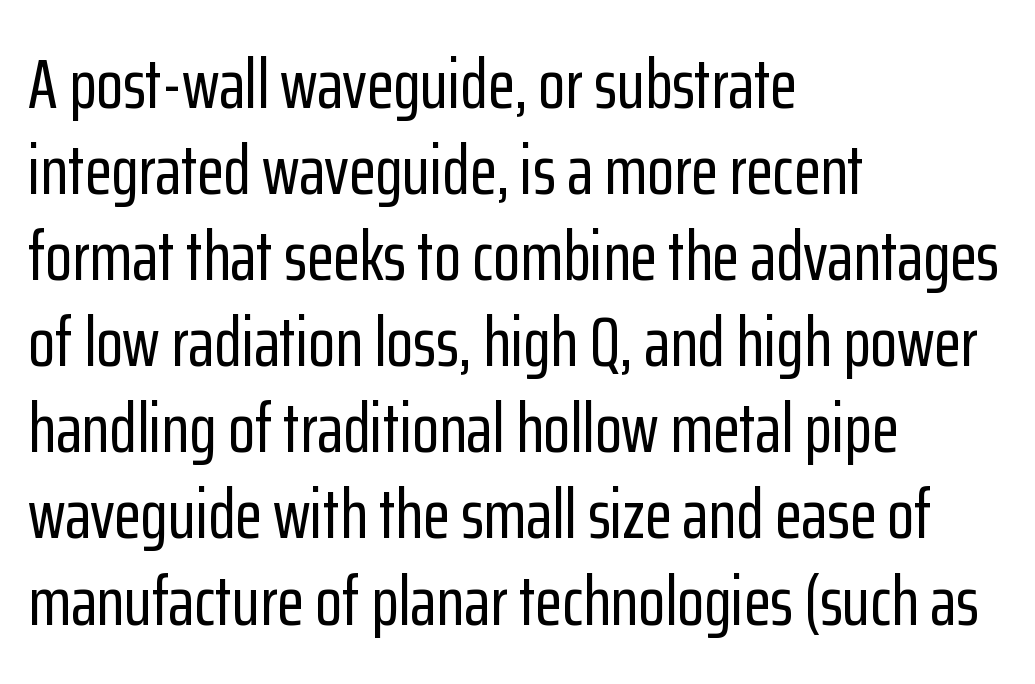
The glyphs are unaccompanied by any horizontal stroke below them. Observe the absence of serifs on each vertical stroke in this sample. Does the copy run flush right? No — it runs flush left. Varying glyph widths throughout — classic text-font behaviour. Compared with typical body copy, the letter spacing here is the same.
